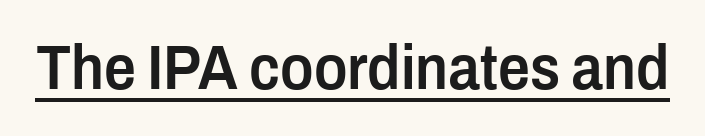
{"serif": "no", "italic": "no", "bold": "semi", "weight": "semibold", "width": "condensed", "stroke_contrast": "low", "x_height": "medium", "monospaced": "no", "underline": "yes", "letter_spacing": "normal", "letter_spacing_em": 0.0, "glyph_px": 63}
